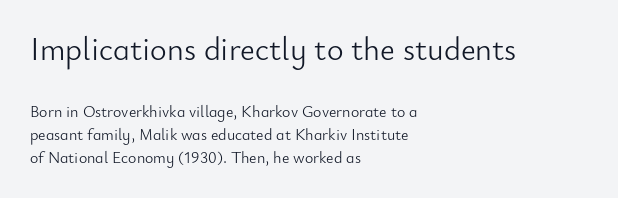
The image shows 32 px light sans-serif type, upright; set left-aligned, normal line spacing (1.44x), normal letter spacing, not underlined; the first (top) block is 2.0x larger; low stroke contrast and a small x-height.
